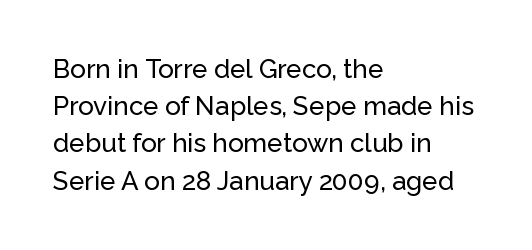
{"italic": "no", "underline": "no", "align": "left", "line_spacing": "normal", "line_spacing_ratio": 1.43, "letter_spacing": "normal", "letter_spacing_em": 0.0, "glyph_px": 26}
